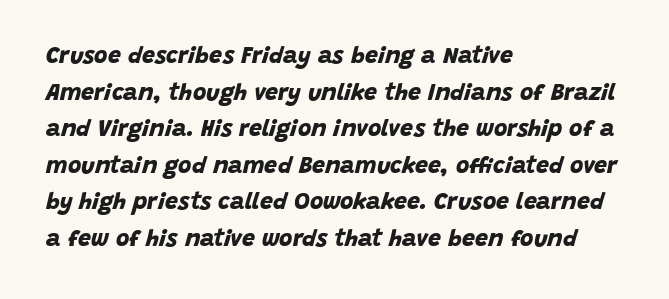
Strong, thick strokes mark this as bold type. Casual observation: everything's shoved over to the left. Only glyphs here, with clear space below each row. Vertically, the passage feels balanced, rows spaced as you'd expect.
